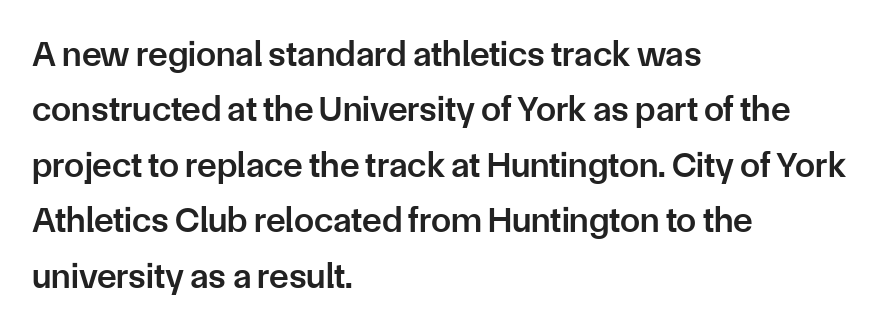
Is there much room between lines? A standard amount, neither cramped nor airy. Nobody drew a line under any word here. The designer went with a sans here, leaving each stem footless. The gaps between neighbouring characters are ordinary and unremarkable. The face used here is proportionally spaced, like ordinary book or web type. Horizontally, the lines are justified to the leading edge only.
